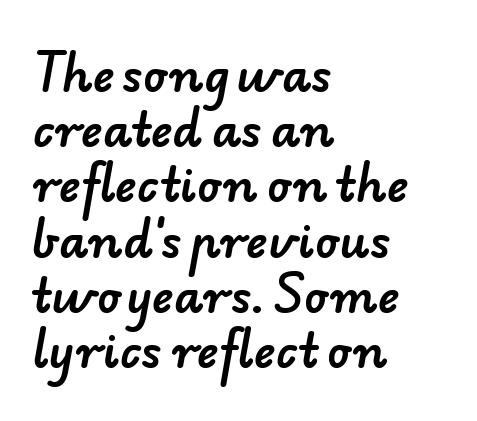
Q: Is the typeface a serif or a sans-serif typeface? A: Sans-serif.
Q: Is the text underlined? A: No.
Q: How is the paragraph aligned? A: Left-aligned.
Q: Is the spacing between letters normal or unusually wide? A: Normal.
Q: Width (condensed, normal, or wide)? A: Normal.
Q: Stroke contrast? A: Low.
Q: x-height? A: Small.
Q: Monospaced? A: No.
